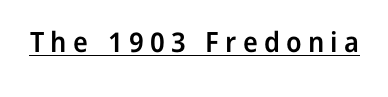
Emphasis is given by a line drawn under the lettering. I'd describe the lettering as semibold — firm but not a full bold. Between one letter and the next there's a generous, obvious gap. Letterform terminals end flat and unadorned throughout the passage.
